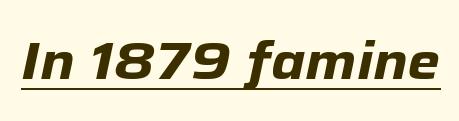
The rendering uses natural spacing where letterforms have individual widths. Heavy-handed strokes throughout: this text is bold. The rendering keeps characters at their native spacing. A typographer would call this underscored text. Does the lettering tilt? It does — this is italic.
